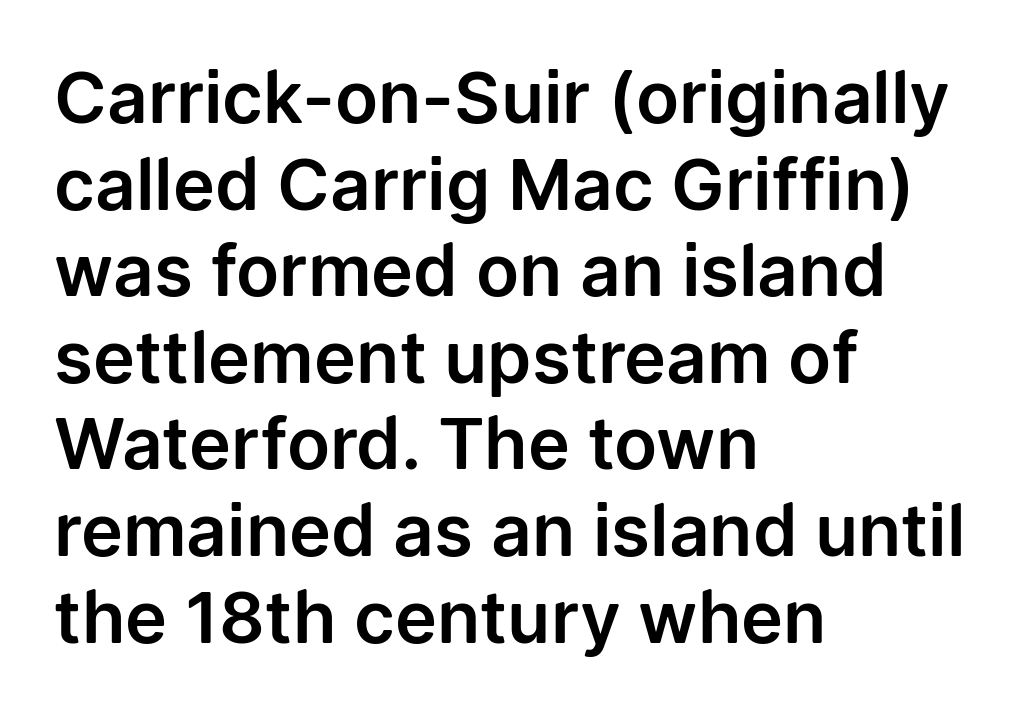
Casual observation: everything's shoved over to the left. Underline: absent. Note the varied advance widths — an 'i' is clearly narrower than an 'm'. Ascenders rise straight up at ninety degrees. Inter-character spacing is left at the font's built-in metrics.
